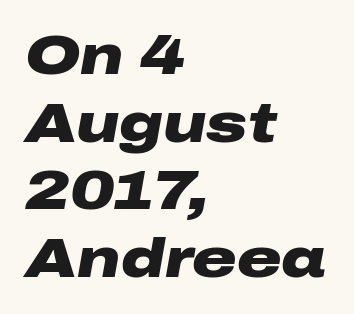
{"italic": "yes", "lean": "right", "slant_degrees": 10, "bold": "yes", "weight": "heavy", "width": "wide", "stroke_contrast": "low", "x_height": "medium", "monospaced": "no", "underline": "no", "align": "left", "line_spacing_ratio": 1.23, "letter_spacing": "normal", "letter_spacing_em": 0.0, "glyph_px": 55}
